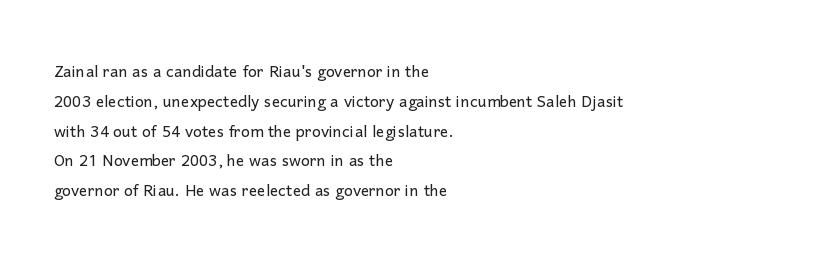
Q: Is the text bold? A: No.
Q: Is the text italic (slanted)? A: No, it is upright.
Q: Is the text underlined? A: No.
Q: How is the paragraph aligned? A: Left-aligned.
Q: Is the spacing between letters normal or unusually wide? A: Normal.
Q: Is the spacing between lines tight, normal or loose? A: Normal.
